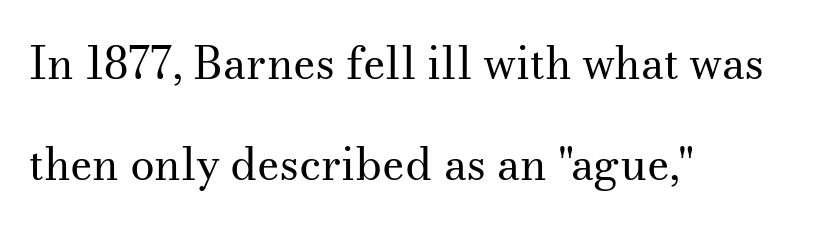
Q: Is the text bold? A: No.
Q: Is the text italic (slanted)? A: No, it is upright.
Q: Is the typeface a serif or a sans-serif typeface? A: Serif.
Q: Is the text underlined? A: No.
Q: How is the paragraph aligned? A: Left-aligned.
Q: Is the spacing between letters normal or unusually wide? A: Normal.
Q: Is the spacing between lines tight, normal or loose? A: Loose.
Q: Width (condensed, normal, or wide)? A: Normal.
Q: Stroke contrast? A: Medium.
Q: x-height? A: Small.
Q: Monospaced? A: No.
